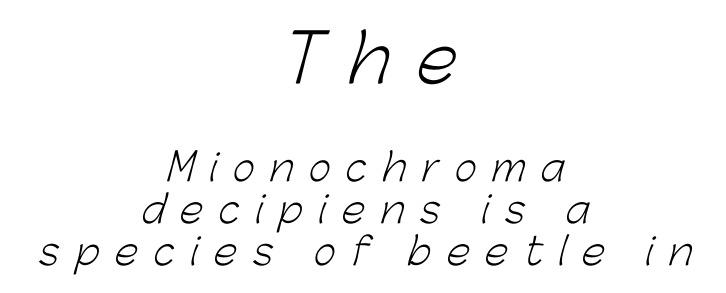
The image shows 66 px light sans-serif type; set centered, tight line spacing (1.1x), unusually wide letter spacing (+0.41 em), not underlined; the first (top) block is 1.74x larger; low stroke contrast and a medium x-height.
